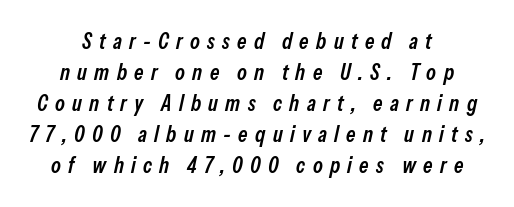
Q: Is the text bold? A: Semi-bold.
Q: Is the text italic (slanted)? A: Yes, it leans right by about 13 degrees.
Q: Is the text underlined? A: No.
Q: How is the paragraph aligned? A: Centered.
Q: Is the spacing between letters normal or unusually wide? A: Unusually wide.
Q: Is the spacing between lines tight, normal or loose? A: Normal.
